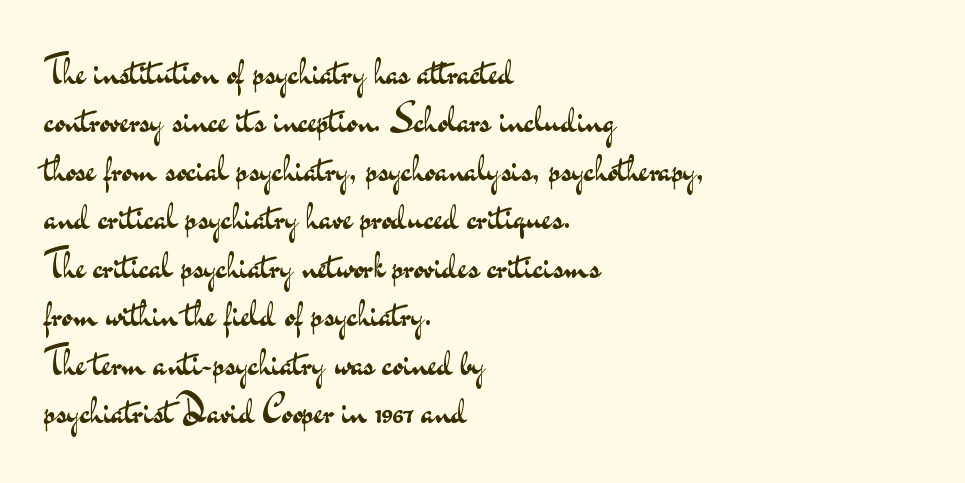
Q: Is the text bold? A: No.
Q: Is the text italic (slanted)? A: Yes.
Q: Is the typeface a serif or a sans-serif typeface? A: Sans-serif.
Q: Is the text underlined? A: No.
Q: How is the paragraph aligned? A: Left-aligned.
Q: Is the spacing between letters normal or unusually wide? A: Normal.
Q: Is the spacing between lines tight, normal or loose? A: Normal.
Q: Width (condensed, normal, or wide)? A: Wide.
Q: Stroke contrast? A: Medium.
Q: x-height? A: Small.
Q: Monospaced? A: No.
